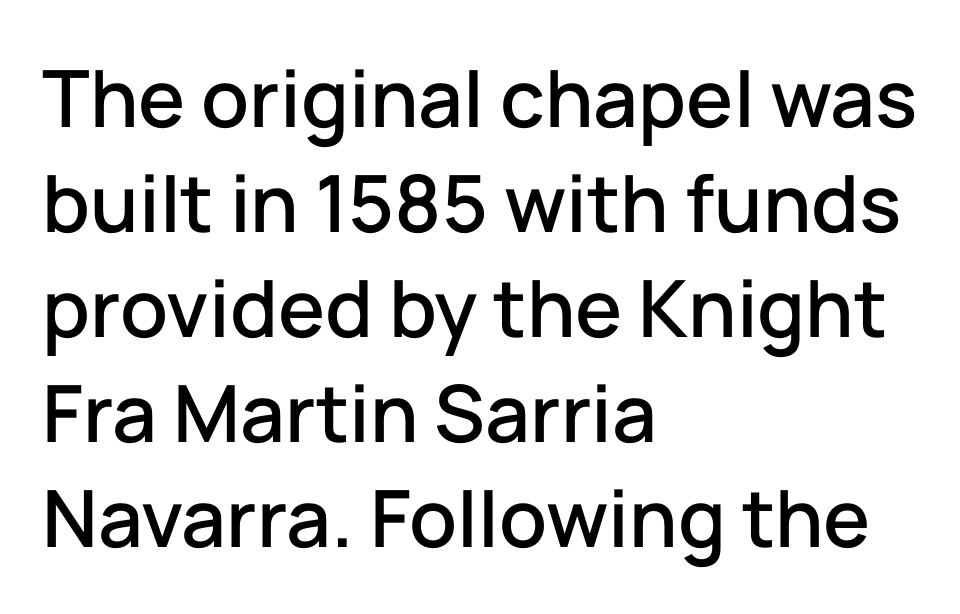
{"serif": "no", "italic": "no", "width": "normal", "stroke_contrast": "low", "x_height": "medium", "monospaced": "no", "underline": "no", "align": "left", "line_spacing": "normal", "line_spacing_ratio": 1.33, "letter_spacing": "normal", "letter_spacing_em": 0.0, "glyph_px": 79}
